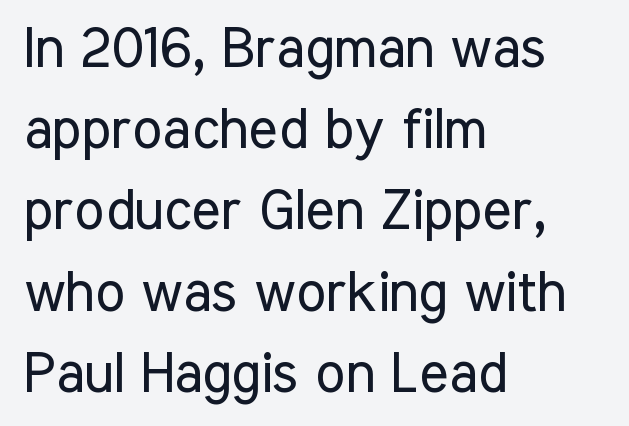
The image shows 56 px regular-weight, condensed sans-serif type, upright; set left-aligned, normal line spacing (1.45x), normal letter spacing, not underlined; low stroke contrast and a medium x-height.
